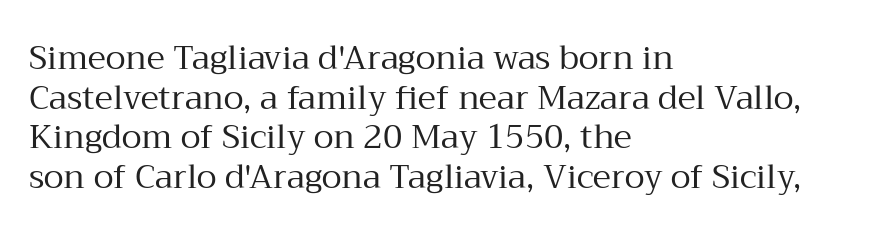
The image shows 33 px regular-weight serif type, upright; set left-aligned, line spacing 1.2x, normal letter spacing, not underlined; medium stroke contrast and a medium x-height.
